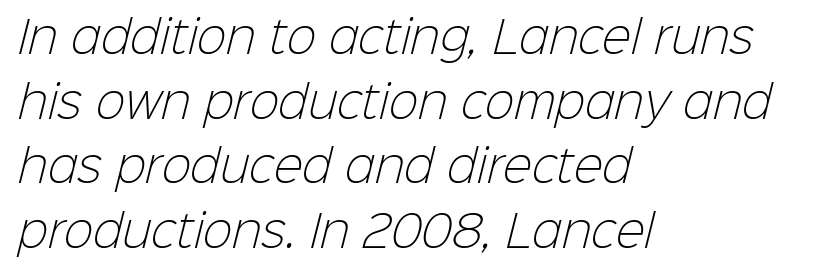
{"serif": "no", "bold": "no", "weight": "light", "width": "normal", "stroke_contrast": "low", "x_height": "medium", "monospaced": "no", "underline": "no", "align": "left", "line_spacing": "normal", "line_spacing_ratio": 1.47, "letter_spacing": "normal", "letter_spacing_em": 0.0, "glyph_px": 44}
